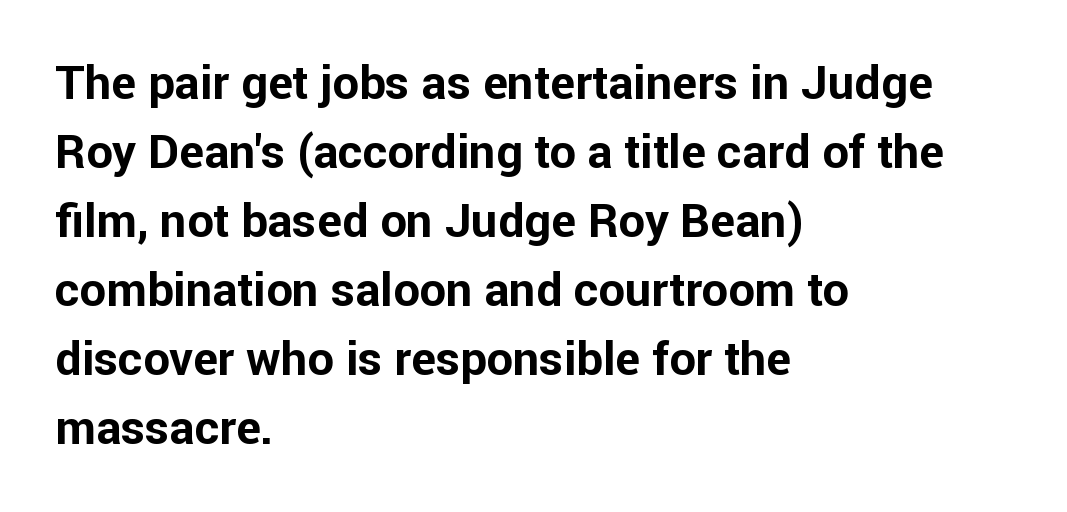
{"serif": "no", "italic": "no", "bold": "yes", "weight": "bold", "width": "normal", "stroke_contrast": "low", "x_height": "medium", "monospaced": "no", "underline": "no", "align": "left", "line_spacing": "normal", "line_spacing_ratio": 1.47, "letter_spacing": "normal", "letter_spacing_em": 0.0, "glyph_px": 47}
